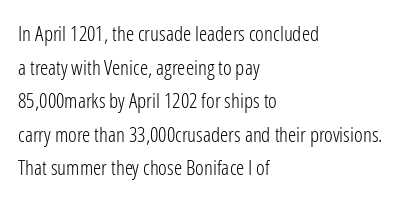
The font's upright variant was chosen for this text. Does the leading feel generous? No, just average. Letters rest on an invisible, unmarked baseline. Heft: none added — not bold. Typeset ragged right — the left edge is the straight one.
